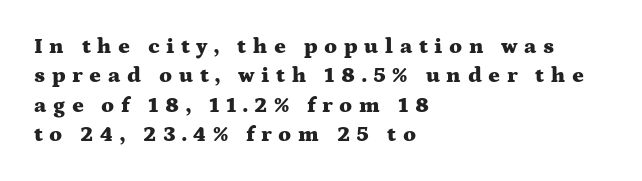
{"italic": "no", "bold": "yes", "underline": "no", "align": "left", "line_spacing": "normal", "line_spacing_ratio": 1.33, "letter_spacing": "wide", "letter_spacing_em": 0.3, "glyph_px": 22}
